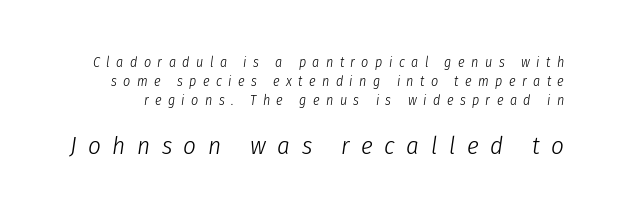
Q: Is the text bold? A: No.
Q: Is the text italic (slanted)? A: Yes, it leans right by about 8 degrees.
Q: Is the text underlined? A: No.
Q: Is the spacing between letters normal or unusually wide? A: Unusually wide.
Q: Is the spacing between lines tight, normal or loose? A: Normal.
Q: Which block of text is set in a larger size, the first (top) or the second (bottom)? A: The second (bottom) one.
